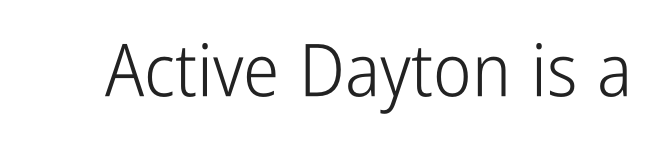
The image shows 73 px light, condensed sans-serif type, upright; set normal letter spacing, not underlined; low stroke contrast and a medium x-height.
